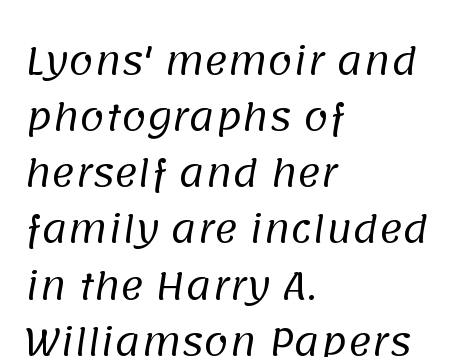
The image shows 36 px regular-weight sans-serif type; set left-aligned, normal line spacing (1.56x), normal letter spacing, not underlined; low stroke contrast and a large x-height.
